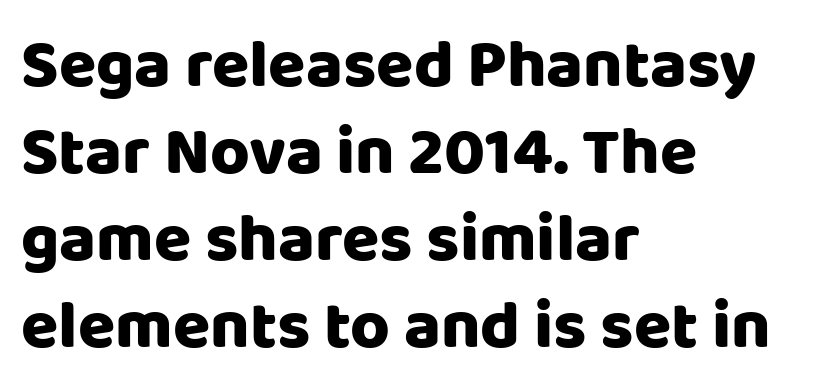
{"serif": "no", "italic": "no", "width": "normal", "stroke_contrast": "low", "x_height": "large", "monospaced": "no", "underline": "no", "align": "left", "line_spacing": "normal", "line_spacing_ratio": 1.28, "letter_spacing": "normal", "letter_spacing_em": 0.0, "glyph_px": 68}
